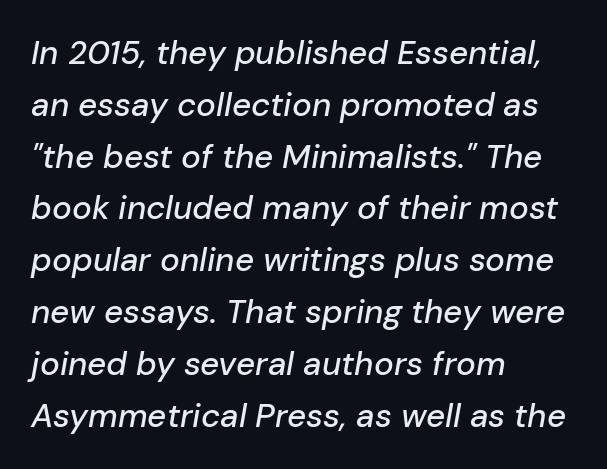
{"italic": "yes", "lean": "right", "slant_degrees": 10, "width": "normal", "stroke_contrast": "low", "x_height": "medium", "monospaced": "no", "underline": "no", "align": "left", "line_spacing": "normal", "line_spacing_ratio": 1.57, "letter_spacing": "normal", "letter_spacing_em": 0.0, "glyph_px": 33}
